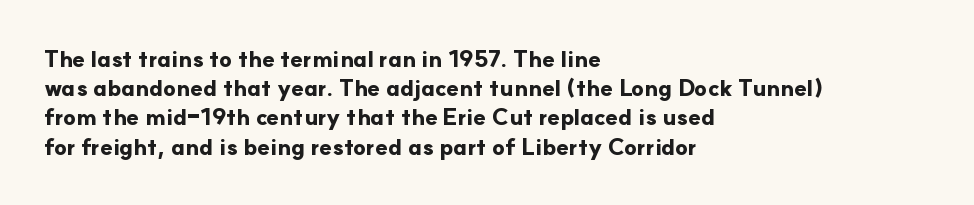
{"italic": "no", "bold": "yes", "underline": "no", "align": "left", "line_spacing": "normal", "line_spacing_ratio": 1.27, "letter_spacing": "normal", "letter_spacing_em": 0.0, "glyph_px": 23}
